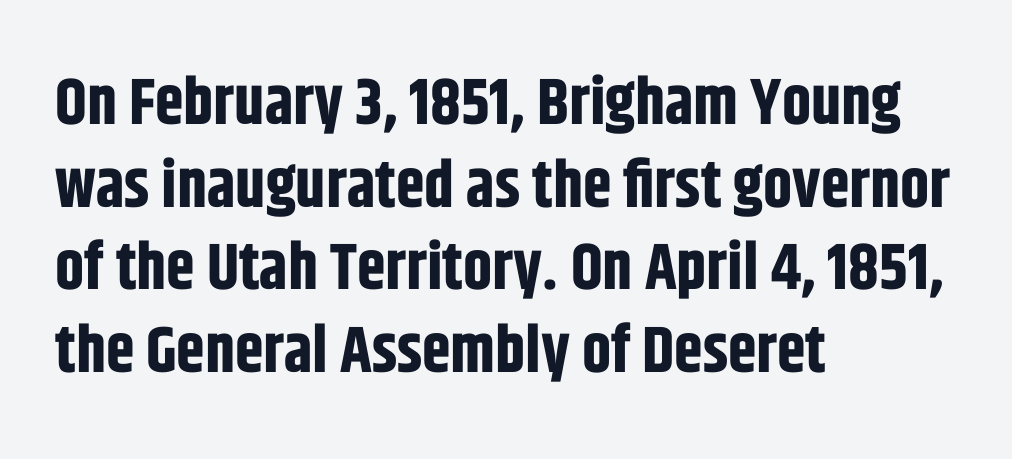
In terms of weight, the rendering is a true, heavy bold. Evenly set lines give the paragraph a standard silhouette. Note the varied advance widths — an 'i' is clearly narrower than an 'm'. A clean baseline with only descenders dipping below it. Italic: no, the glyphs are upright roman.
